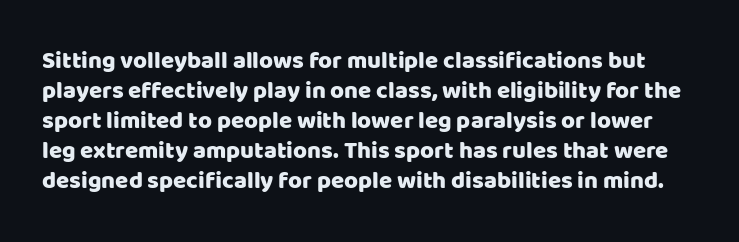
The image shows 24 px text type, upright; set normal line spacing (1.25x), normal letter spacing, not underlined.
